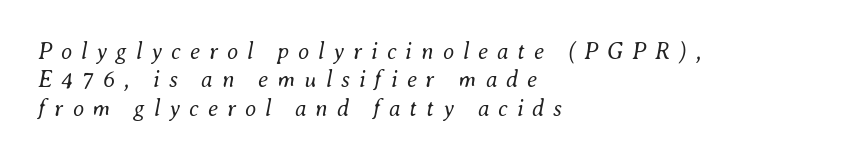
The gap between lines stays unmarked. Is the type heavy? It reads as light-to-regular instead. The text block is weighted toward the left margin, trailing off unevenly rightward. Is the letter spacing exaggerated? Yes — the characters are pushed far apart. It's the slanting kind of type.
